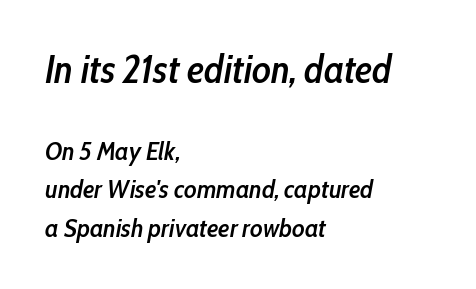
Q: Is the text bold? A: Semi-bold.
Q: Is the text italic (slanted)? A: Yes, it leans right by about 10 degrees.
Q: Is the text underlined? A: No.
Q: How is the paragraph aligned? A: Left-aligned.
Q: Is the spacing between letters normal or unusually wide? A: Normal.
Q: Is the spacing between lines tight, normal or loose? A: Normal.
Q: Which block of text is set in a larger size, the first (top) or the second (bottom)? A: The first (top) one.
Q: Width (condensed, normal, or wide)? A: Condensed.
Q: Stroke contrast? A: Low.
Q: x-height? A: Medium.
Q: Monospaced? A: No.
